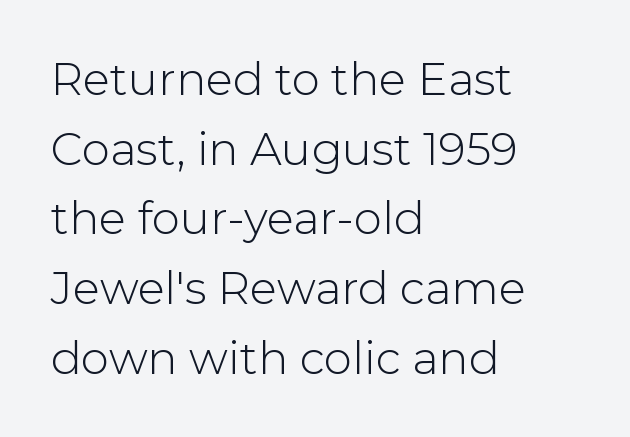
{"serif": "no", "italic": "no", "bold": "no", "weight": "light", "width": "normal", "stroke_contrast": "low", "x_height": "medium", "monospaced": "no", "underline": "no", "align": "left", "line_spacing": "normal", "line_spacing_ratio": 1.55, "letter_spacing": "normal", "letter_spacing_em": 0.0, "glyph_px": 45}
